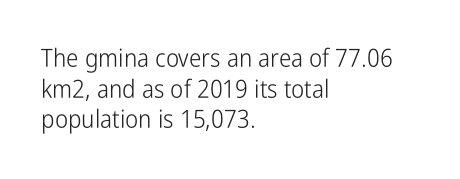
The image shows 25 px text type, upright; set left-aligned, line spacing 1.23x, normal letter spacing, not underlined.
